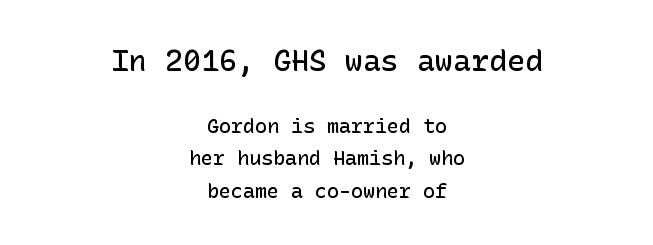
The block of text has a typical density, with ordinary space between rows. You can tell it's not italic because the verticals are truly vertical. The typesetter chose a symmetrical, centered arrangement here. A somewhat darkened texture: the type is semibold rather than bold.
